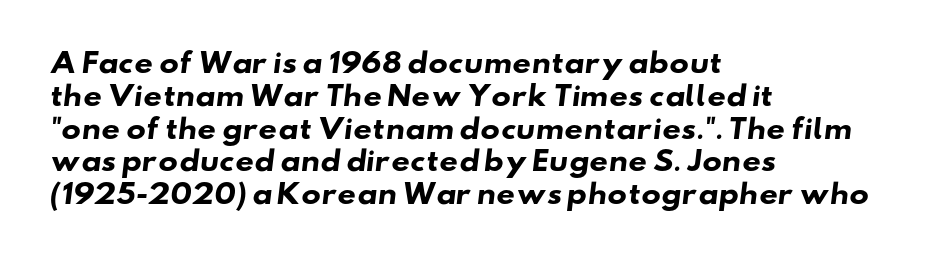
{"bold": "yes", "underline": "no", "align": "left", "line_spacing": "normal", "line_spacing_ratio": 1.26, "letter_spacing": "normal", "letter_spacing_em": 0.0, "glyph_px": 26}
